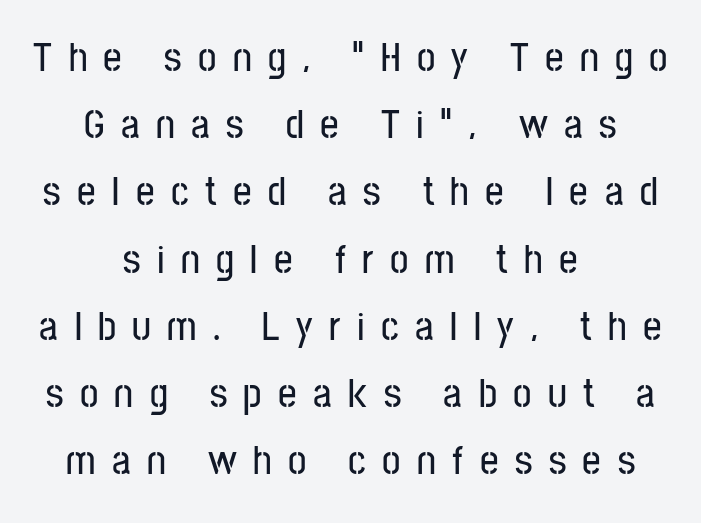
Q: Is the text italic (slanted)? A: No, it is upright.
Q: Is the typeface a serif or a sans-serif typeface? A: Sans-serif.
Q: Is the text underlined? A: No.
Q: How is the paragraph aligned? A: Centered.
Q: Is the spacing between letters normal or unusually wide? A: Unusually wide.
Q: Is the spacing between lines tight, normal or loose? A: Normal.
Q: Width (condensed, normal, or wide)? A: Condensed.
Q: Stroke contrast? A: Low.
Q: x-height? A: Medium.
Q: Monospaced? A: No.
